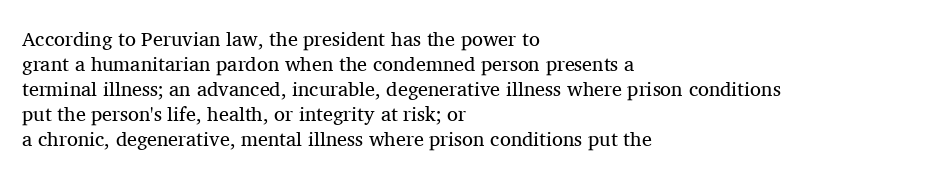
Q: Is the text bold? A: No.
Q: Is the text italic (slanted)? A: No, it is upright.
Q: Is the text underlined? A: No.
Q: How is the paragraph aligned? A: Left-aligned.
Q: Is the spacing between letters normal or unusually wide? A: Normal.
Q: Is the spacing between lines tight, normal or loose? A: Normal.
